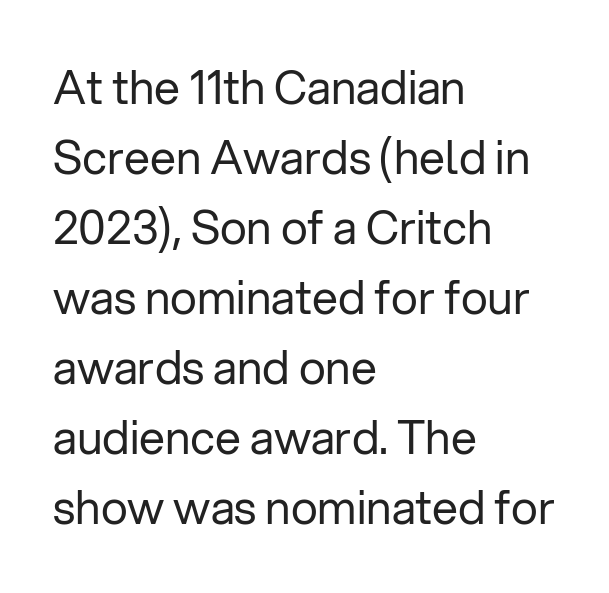
Q: Is the text bold? A: No.
Q: Is the text italic (slanted)? A: No, it is upright.
Q: Is the typeface a serif or a sans-serif typeface? A: Sans-serif.
Q: Is the text underlined? A: No.
Q: How is the paragraph aligned? A: Left-aligned.
Q: Is the spacing between letters normal or unusually wide? A: Normal.
Q: Is the spacing between lines tight, normal or loose? A: Normal.
Q: Width (condensed, normal, or wide)? A: Normal.
Q: Stroke contrast? A: Low.
Q: x-height? A: Medium.
Q: Monospaced? A: No.
